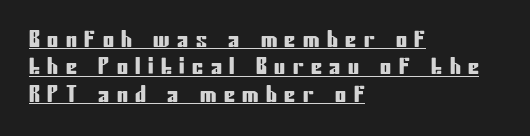
{"italic": "no", "underline": "yes", "align": "left", "line_spacing": "normal", "line_spacing_ratio": 1.25, "letter_spacing": "wide", "letter_spacing_em": 0.34, "glyph_px": 22}
